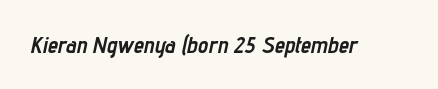
Would a proofreader flag this as italicized? Yes. The glyphs are unaccompanied by any horizontal stroke below them. Observe the ordinary spacing: letters are neighbours, not strangers. Chunky letters — that's bold for sure.
